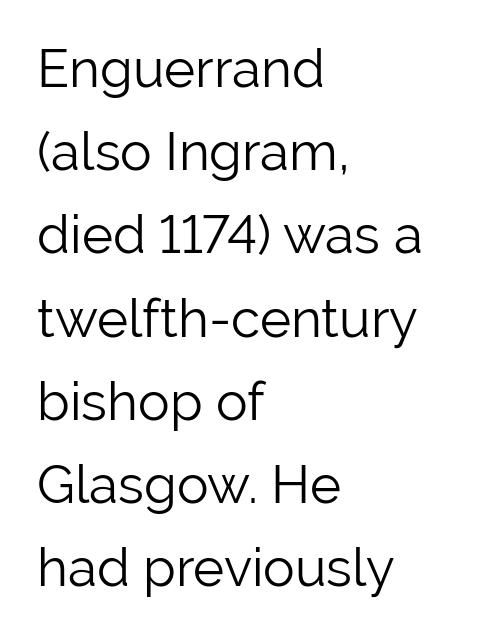
Q: Is the text bold? A: No.
Q: Is the text italic (slanted)? A: No, it is upright.
Q: Is the typeface a serif or a sans-serif typeface? A: Sans-serif.
Q: Is the text underlined? A: No.
Q: How is the paragraph aligned? A: Left-aligned.
Q: Is the spacing between letters normal or unusually wide? A: Normal.
Q: Is the spacing between lines tight, normal or loose? A: Normal.
Q: Width (condensed, normal, or wide)? A: Normal.
Q: Stroke contrast? A: Low.
Q: x-height? A: Medium.
Q: Monospaced? A: No.
